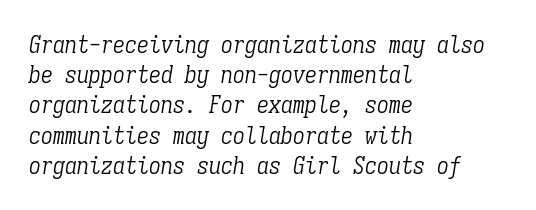
Q: Is the text bold? A: No.
Q: Is the text italic (slanted)? A: Yes, it leans right by about 9 degrees.
Q: Is the text underlined? A: No.
Q: How is the paragraph aligned? A: Left-aligned.
Q: Is the spacing between letters normal or unusually wide? A: Normal.
Q: Is the spacing between lines tight, normal or loose? A: Normal.
